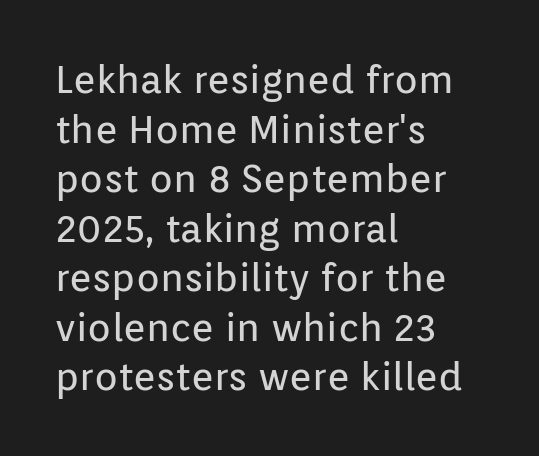
{"serif": "no", "italic": "no", "bold": "no", "weight": "regular", "width": "normal", "stroke_contrast": "low", "x_height": "medium", "monospaced": "no", "underline": "no", "align": "left", "line_spacing": "normal", "line_spacing_ratio": 1.27, "letter_spacing": "normal", "letter_spacing_em": 0.0, "glyph_px": 39}
